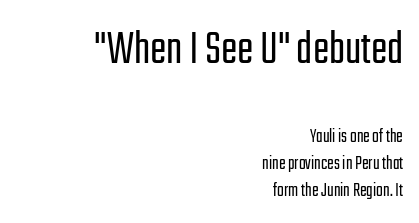
The image shows 49 px light, condensed sans-serif type, upright; set right-aligned, normal line spacing (1.36x), normal letter spacing, not underlined; the first (top) block is 2.45x larger; low stroke contrast and a medium x-height.
